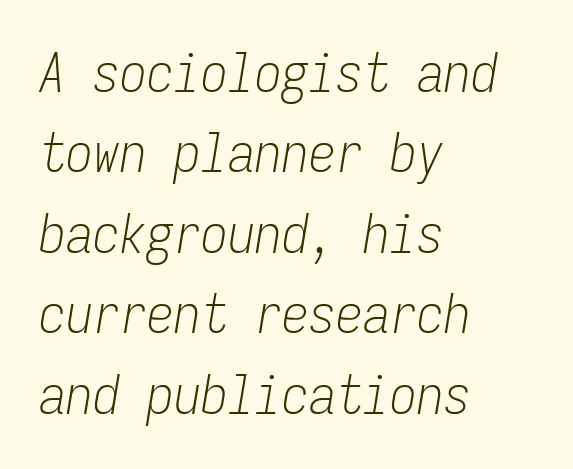
There's an unmistakable incline to the writing here. You could count columns in this text — the font is strictly monospaced. Any mark beneath the type? The region is blank. Students, observe: this is what conventionally led text looks like.
